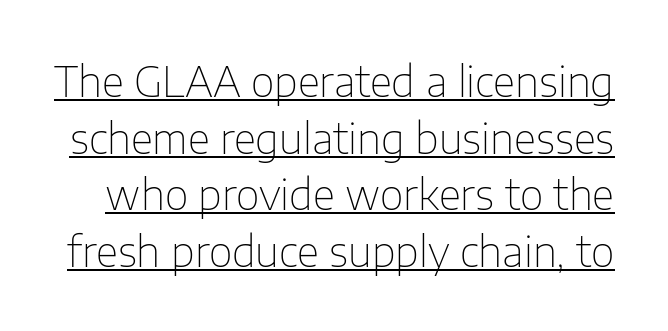
{"serif": "no", "italic": "no", "bold": "no", "weight": "thin", "width": "normal", "stroke_contrast": "low", "x_height": "medium", "monospaced": "no", "underline": "yes", "line_spacing": "normal", "line_spacing_ratio": 1.38, "letter_spacing": "normal", "letter_spacing_em": 0.0, "glyph_px": 41}
